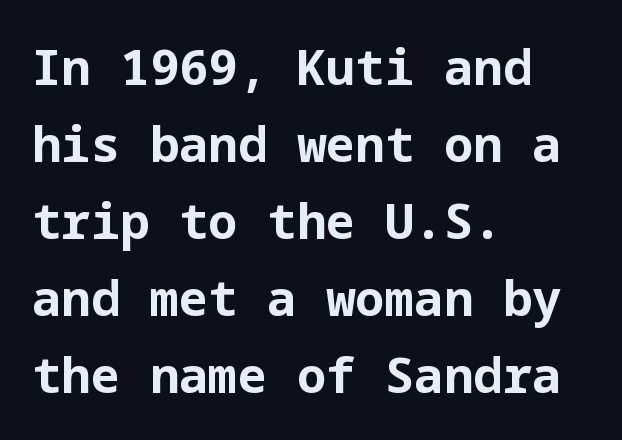
Q: Is the text bold? A: Yes.
Q: Is the text italic (slanted)? A: No, it is upright.
Q: Is the typeface a serif or a sans-serif typeface? A: Sans-serif.
Q: Is the text underlined? A: No.
Q: How is the paragraph aligned? A: Left-aligned.
Q: Is the spacing between letters normal or unusually wide? A: Normal.
Q: Is the spacing between lines tight, normal or loose? A: Normal.
Q: Width (condensed, normal, or wide)? A: Normal.
Q: Stroke contrast? A: Low.
Q: x-height? A: Medium.
